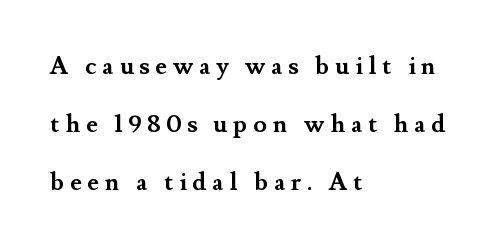
{"italic": "no", "bold": "yes", "underline": "no", "align": "left", "line_spacing": "loose", "line_spacing_ratio": 2.33, "letter_spacing": "wide", "letter_spacing_em": 0.23, "glyph_px": 25}
